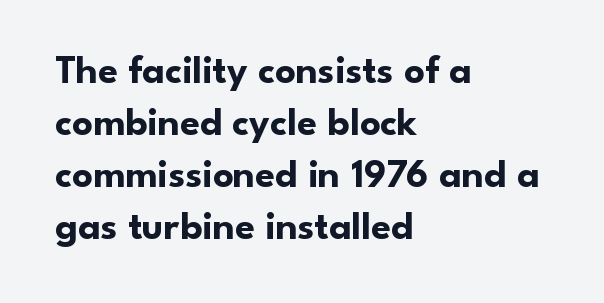
{"serif": "no", "italic": "no", "bold": "yes", "weight": "bold", "width": "normal", "stroke_contrast": "low", "x_height": "small", "monospaced": "no", "underline": "no", "align": "left", "line_spacing": "normal", "line_spacing_ratio": 1.3, "letter_spacing": "normal", "letter_spacing_em": 0.0, "glyph_px": 40}
